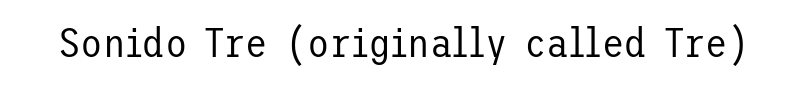
Q: Is the text bold? A: No.
Q: Is the text italic (slanted)? A: No, it is upright.
Q: Is the typeface a serif or a sans-serif typeface? A: Sans-serif.
Q: Is the text underlined? A: No.
Q: Is the spacing between letters normal or unusually wide? A: Normal.
Q: Width (condensed, normal, or wide)? A: Normal.
Q: Stroke contrast? A: Low.
Q: x-height? A: Medium.
